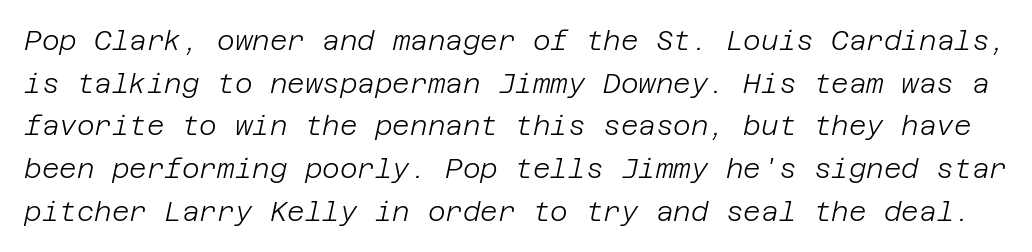
Q: Is the text bold? A: No.
Q: Is the text italic (slanted)? A: Yes, it leans right by about 12 degrees.
Q: Is the text underlined? A: No.
Q: Is the spacing between letters normal or unusually wide? A: Normal.
Q: Is the spacing between lines tight, normal or loose? A: Normal.
